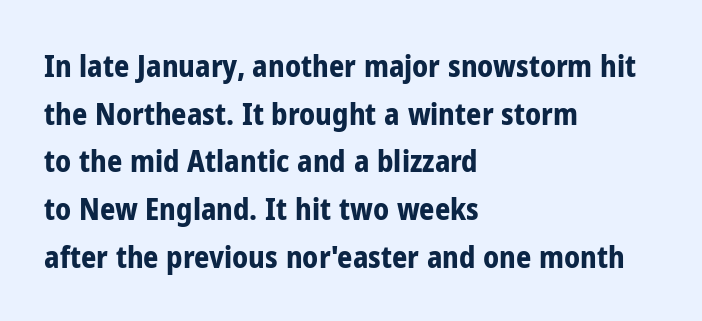
Q: Is the text bold? A: Yes.
Q: Is the text italic (slanted)? A: No, it is upright.
Q: Is the typeface a serif or a sans-serif typeface? A: Sans-serif.
Q: Is the text underlined? A: No.
Q: How is the paragraph aligned? A: Left-aligned.
Q: Is the spacing between letters normal or unusually wide? A: Normal.
Q: Is the spacing between lines tight, normal or loose? A: Normal.
Q: Width (condensed, normal, or wide)? A: Condensed.
Q: Stroke contrast? A: Low.
Q: x-height? A: Medium.
Q: Monospaced? A: No.
